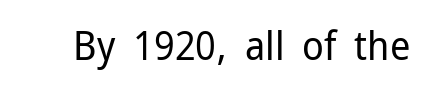
{"serif": "no", "italic": "no", "bold": "no", "weight": "regular", "width": "normal", "stroke_contrast": "low", "x_height": "medium", "monospaced": "no", "underline": "no", "letter_spacing": "normal", "letter_spacing_em": 0.0, "glyph_px": 40}
